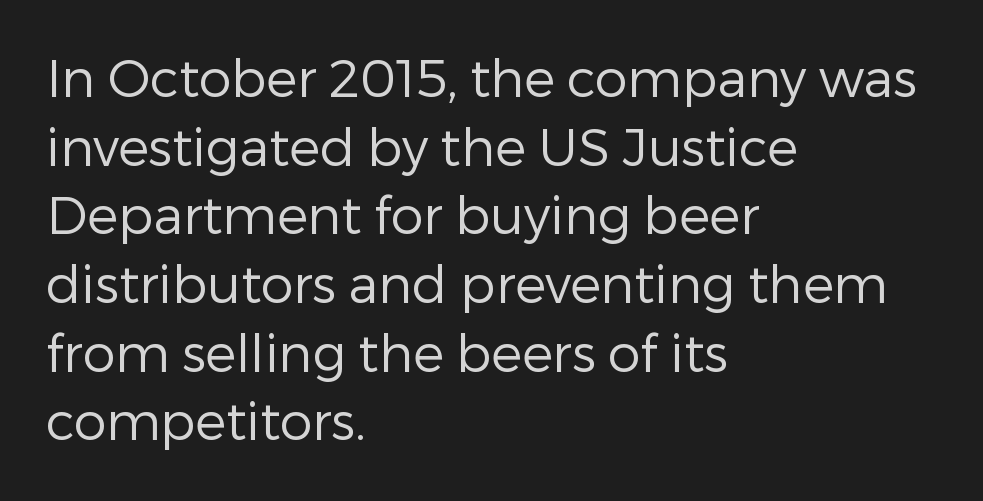
{"serif": "no", "italic": "no", "bold": "no", "weight": "regular", "width": "normal", "stroke_contrast": "low", "x_height": "medium", "monospaced": "no", "underline": "no", "align": "left", "line_spacing": "normal", "line_spacing_ratio": 1.32, "letter_spacing": "normal", "letter_spacing_em": 0.0, "glyph_px": 52}
